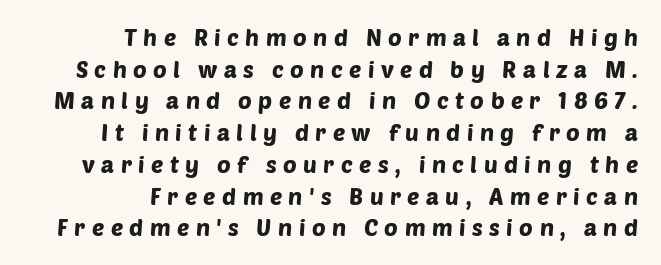
Q: Is the text underlined? A: No.
Q: How is the paragraph aligned? A: Right-aligned.
Q: Is the spacing between letters normal or unusually wide? A: Unusually wide.
Q: Is the spacing between lines tight, normal or loose? A: Normal.
